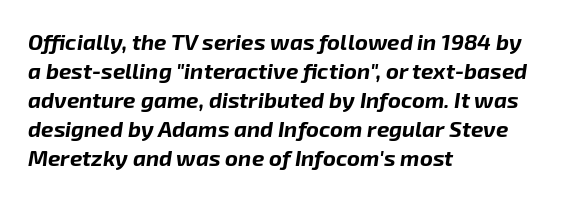
Honestly, there is no underline to notice here at all. The specimen reads as italic at a glance. The sample has been set heavy, in full bold. The letterforms sit shoulder to shoulder at normal distance. Horizontal bands of white between lines are of average thickness. Casual observation: everything's shoved over to the left.
